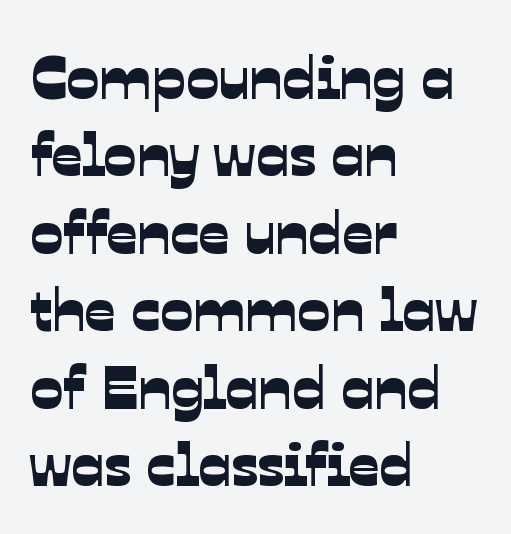
Each letter's strokes conclude bluntly, with no projecting serifs. Words appear dense and cohesive because spacing is normal. Here the designer chose a conventional face with non-uniform glyph widths. Where is the straight margin? On the left. The strip under each line holds only bare page. Regarding leading, the lines here are spaced in the standard way.
